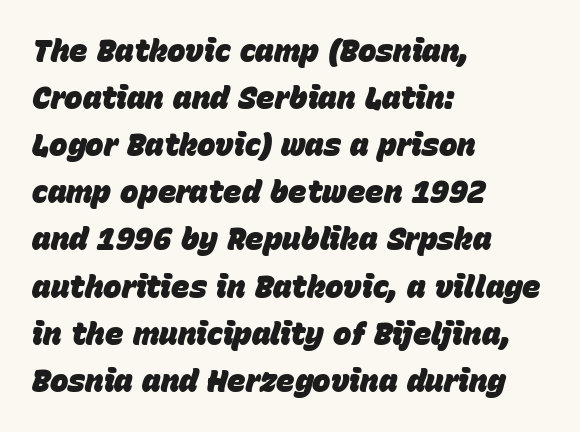
In terms of leading, this rendering sits right in the middle. What weight is shown? A full bold with thick strokes. Every character sits at an angle, as italics do. Caption: multi-line text, flush left, ragged right.
